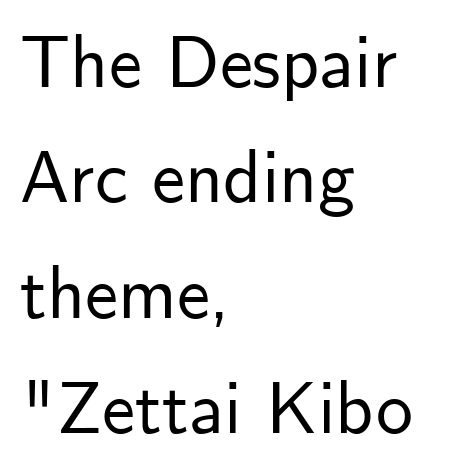
A typesetter would call this zero additional tracking. These lines sit exactly where default settings would place them. Looks like regular typesetting: each glyph gets only the width it needs. This sample uses an upright cut, with every glyph sitting square on the baseline. Any mark beneath the type? The region is blank. The rag falls on the right side of this text block.
